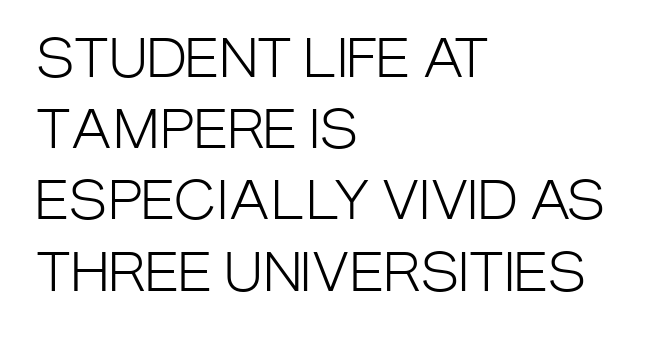
Q: Is the text bold? A: No.
Q: Is the text italic (slanted)? A: No, it is upright.
Q: Is the typeface a serif or a sans-serif typeface? A: Sans-serif.
Q: Is the text underlined? A: No.
Q: How is the paragraph aligned? A: Left-aligned.
Q: Is the spacing between letters normal or unusually wide? A: Normal.
Q: Is the spacing between lines tight, normal or loose? A: Normal.
Q: Width (condensed, normal, or wide)? A: Condensed.
Q: Stroke contrast? A: Low.
Q: x-height? A: Large.
Q: Monospaced? A: No.
